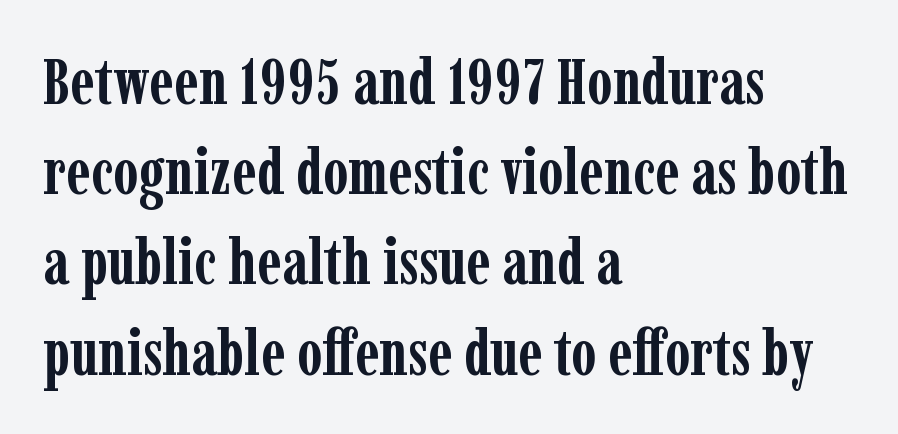
I'd call this a serif setting — the letters wear small feet. Short note: letters normally spaced. Has an underline been added? It has not. Each line starts at the same left margin while the right side varies.
